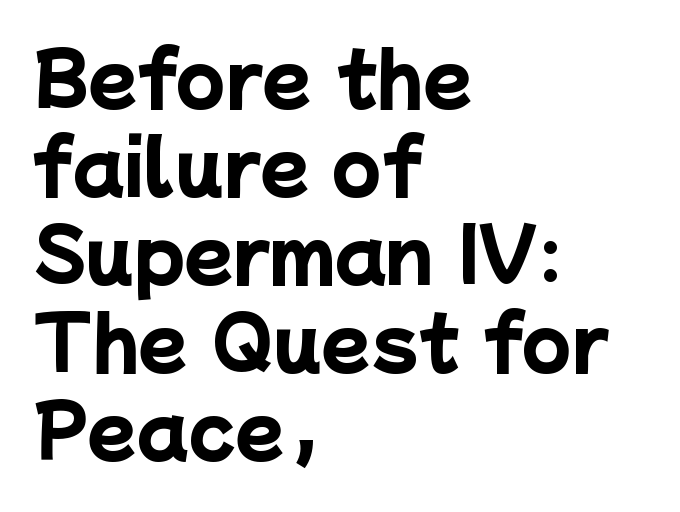
Here the designer chose a conventional face with non-uniform glyph widths. As a designer I'd log this as weight 700, bold. How are the letters spaced? Ordinarily, with no added tracking. Reading down the block, your eye returns to a fixed left position each line.
